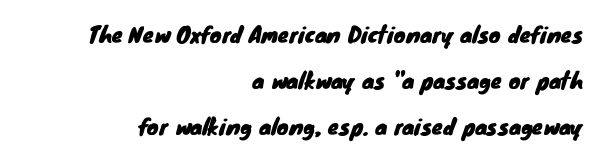
The line-height multiplier appears high, well above default. The string is rendered with underlining switched off. A student would call this right alignment; a typographer would say flush right, rag left. Spacing between characters is what you'd get straight out of the box.
